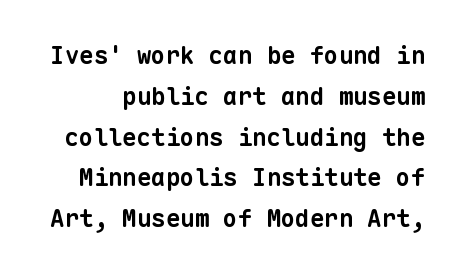
Q: Is the text bold? A: Yes.
Q: Is the text underlined? A: No.
Q: Is the spacing between letters normal or unusually wide? A: Normal.
Q: Is the spacing between lines tight, normal or loose? A: Normal.
